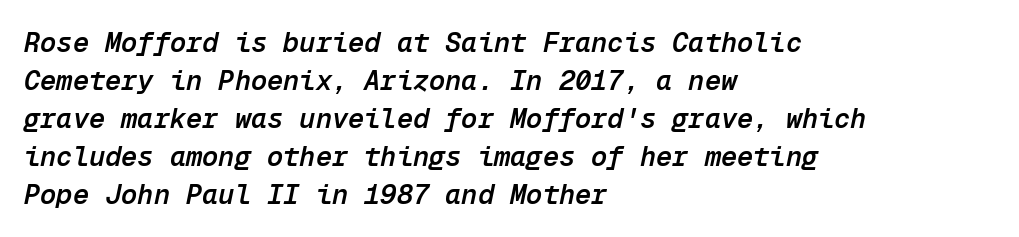
Q: Is the text bold? A: Semi-bold.
Q: Is the text italic (slanted)? A: Yes, it leans right by about 12 degrees.
Q: Is the text underlined? A: No.
Q: How is the paragraph aligned? A: Left-aligned.
Q: Is the spacing between letters normal or unusually wide? A: Normal.
Q: Is the spacing between lines tight, normal or loose? A: Normal.
